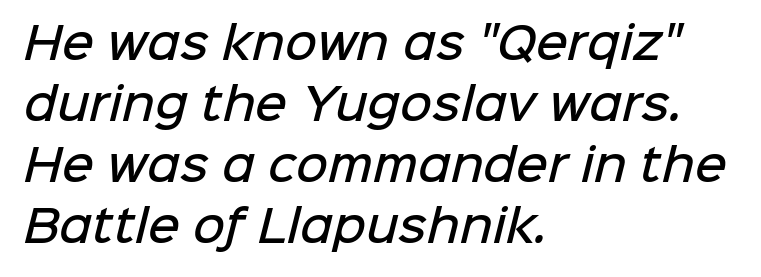
{"serif": "no", "bold": "semi", "weight": "semibold", "width": "normal", "stroke_contrast": "low", "x_height": "medium", "monospaced": "no", "underline": "no", "align": "left", "line_spacing": "normal", "line_spacing_ratio": 1.39, "letter_spacing": "normal", "letter_spacing_em": 0.0, "glyph_px": 44}
